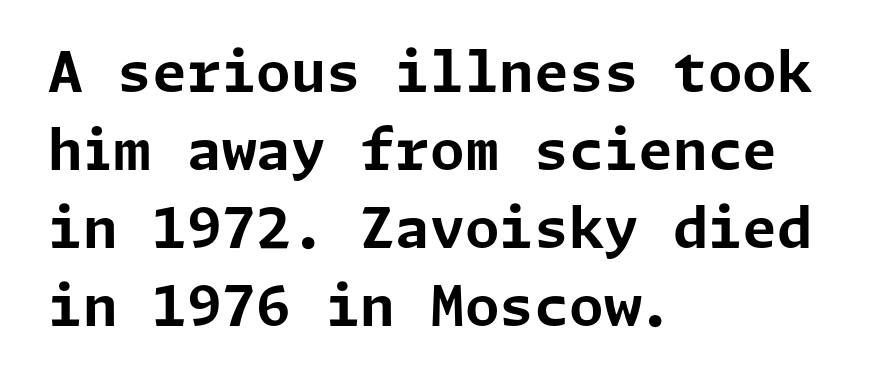
The gaps between neighbouring characters are ordinary and unremarkable. Underline: absent. Rendered with straight, roman letterforms. On the weight axis this lands at bold, roughly 700.
